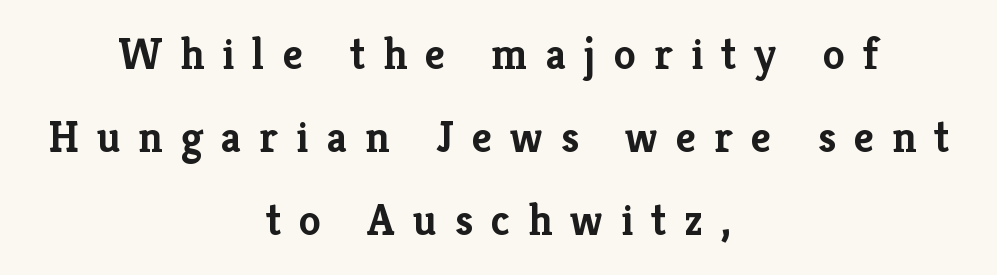
The font is running at its bold setting. Letters rest on an invisible, unmarked baseline. Looks like regular typesetting: each glyph gets only the width it needs. Look at the bottom of the vertical strokes: they flare into serifs here. A typesetter would mark this as roman, not italic. Spacing between characters has been opened up far beyond the box default.
